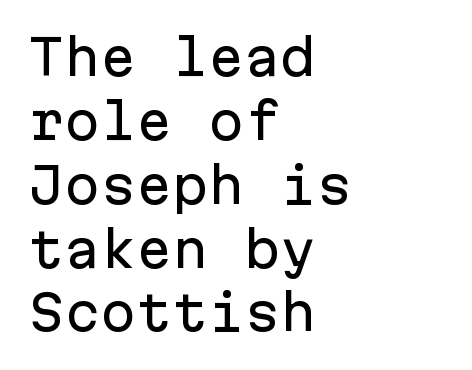
The image shows 48 px sans-serif type, upright, monospaced; set left-aligned, normal line spacing (1.33x), normal letter spacing, not underlined; low stroke contrast and a medium x-height.
